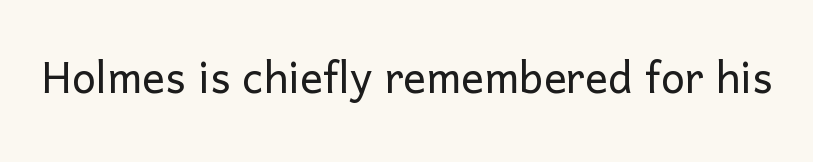
{"serif": "no", "italic": "no", "bold": "no", "weight": "light", "width": "normal", "stroke_contrast": "low", "x_height": "medium", "monospaced": "no", "underline": "no", "letter_spacing": "normal", "letter_spacing_em": 0.0, "glyph_px": 57}
